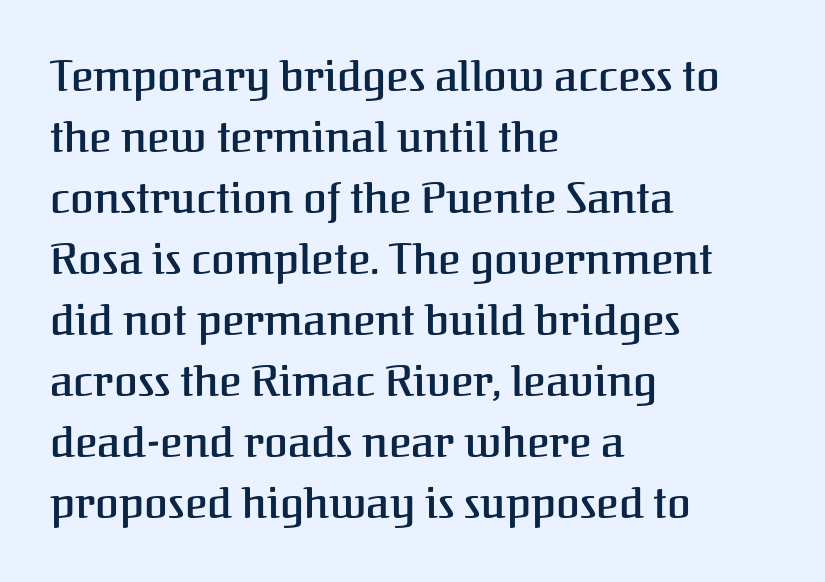
{"serif": "yes", "italic": "no", "bold": "semi", "weight": "semibold", "width": "normal", "stroke_contrast": "medium", "x_height": "medium", "monospaced": "no", "underline": "no", "align": "left", "line_spacing": "normal", "line_spacing_ratio": 1.42, "letter_spacing": "normal", "letter_spacing_em": 0.0, "glyph_px": 43}
